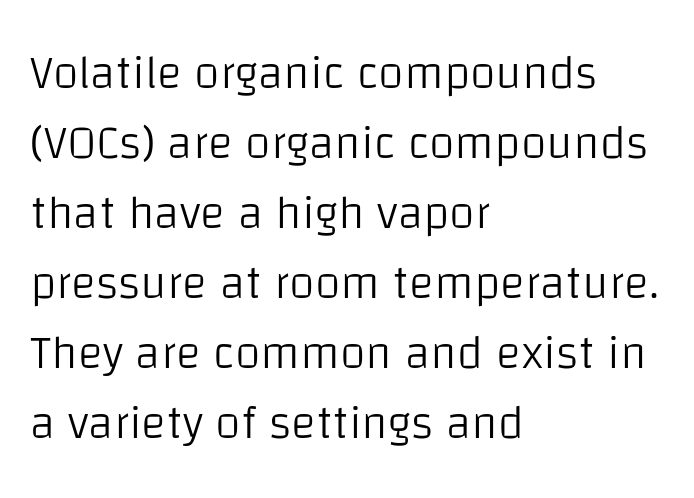
Q: Is the text bold? A: No.
Q: Is the text italic (slanted)? A: No, it is upright.
Q: Is the typeface a serif or a sans-serif typeface? A: Sans-serif.
Q: Is the text underlined? A: No.
Q: How is the paragraph aligned? A: Left-aligned.
Q: Is the spacing between letters normal or unusually wide? A: Normal.
Q: Is the spacing between lines tight, normal or loose? A: Normal.
Q: Width (condensed, normal, or wide)? A: Normal.
Q: Stroke contrast? A: Low.
Q: x-height? A: Large.
Q: Monospaced? A: No.
